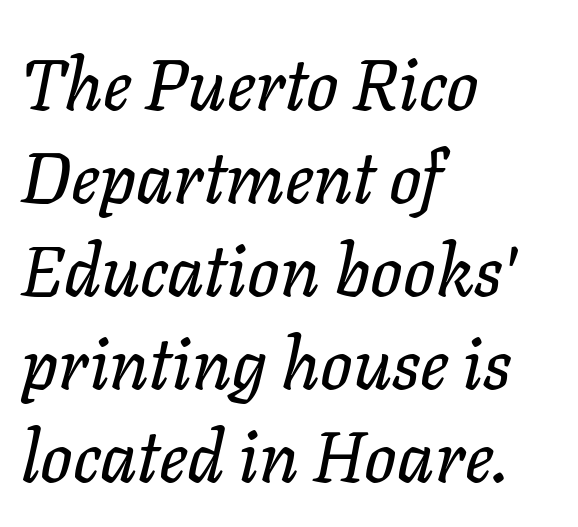
Q: Is the text italic (slanted)? A: Yes, it leans right by about 11 degrees.
Q: Is the text underlined? A: No.
Q: How is the paragraph aligned? A: Left-aligned.
Q: Is the spacing between letters normal or unusually wide? A: Normal.
Q: Is the spacing between lines tight, normal or loose? A: Normal.
Q: Width (condensed, normal, or wide)? A: Normal.
Q: Stroke contrast? A: Low.
Q: x-height? A: Medium.
Q: Monospaced? A: No.
